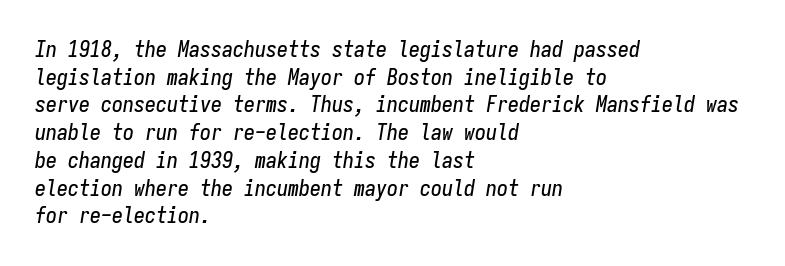
The image shows 22 px text type, italic (leaning right); set left-aligned, normal line spacing (1.26x), normal letter spacing, not underlined.
